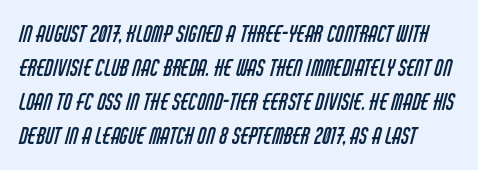
The image shows 22 px text type; set normal line spacing (1.55x), normal letter spacing, not underlined.
